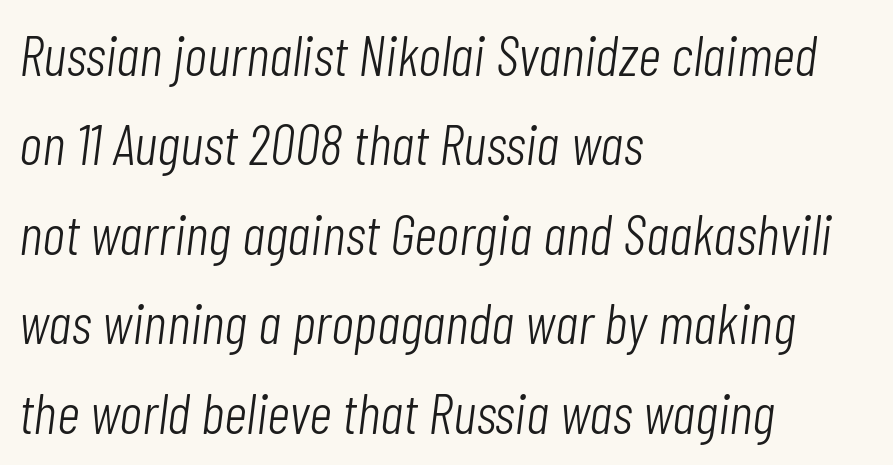
Q: Is the text bold? A: No.
Q: Is the text italic (slanted)? A: Yes, it leans right by about 7 degrees.
Q: Is the text underlined? A: No.
Q: How is the paragraph aligned? A: Left-aligned.
Q: Is the spacing between letters normal or unusually wide? A: Normal.
Q: Is the spacing between lines tight, normal or loose? A: Normal.
Q: Width (condensed, normal, or wide)? A: Condensed.
Q: Stroke contrast? A: Low.
Q: x-height? A: Medium.
Q: Monospaced? A: No.
